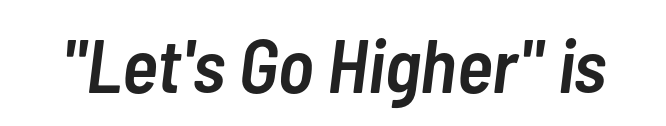
Q: Is the text bold? A: Semi-bold.
Q: Is the text italic (slanted)? A: Yes, it leans right by about 7 degrees.
Q: Is the text underlined? A: No.
Q: Is the spacing between letters normal or unusually wide? A: Normal.
Q: Width (condensed, normal, or wide)? A: Condensed.
Q: Stroke contrast? A: Low.
Q: x-height? A: Medium.
Q: Monospaced? A: No.
